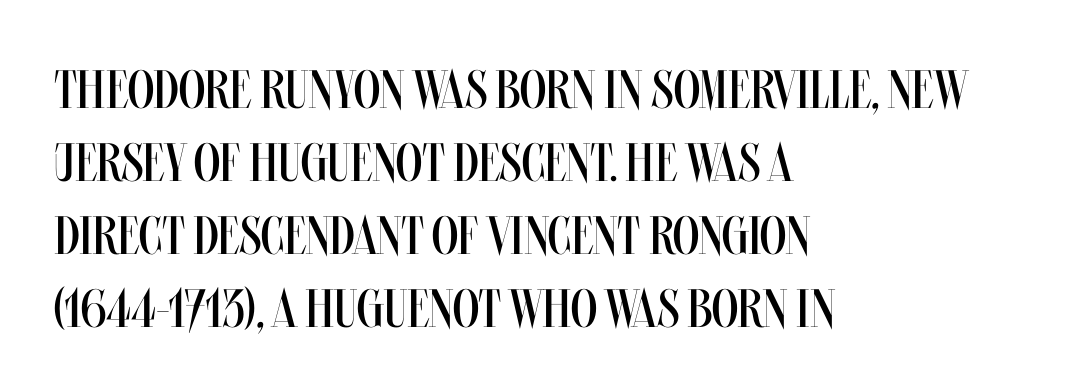
The image shows 54 px regular-weight, condensed type, upright; set left-aligned, normal line spacing (1.35x), normal letter spacing, not underlined; medium stroke contrast and a large x-height.
